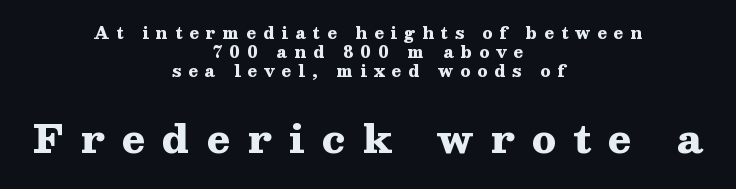
Q: Is the text bold? A: Yes.
Q: Is the text italic (slanted)? A: No, it is upright.
Q: Is the typeface a serif or a sans-serif typeface? A: Serif.
Q: Is the text underlined? A: No.
Q: How is the paragraph aligned? A: Centered.
Q: Is the spacing between letters normal or unusually wide? A: Unusually wide.
Q: Which block of text is set in a larger size, the first (top) or the second (bottom)? A: The second (bottom) one.
Q: Width (condensed, normal, or wide)? A: Wide.
Q: Stroke contrast? A: Medium.
Q: x-height? A: Medium.
Q: Monospaced? A: No.
